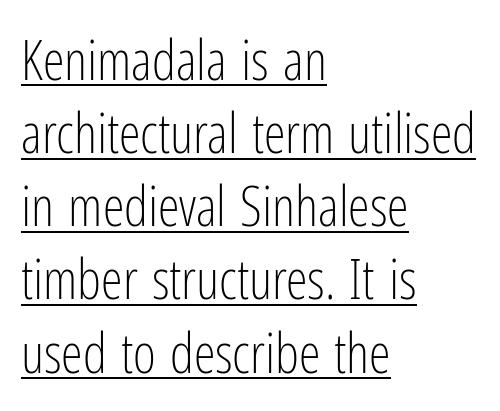
Q: Is the text bold? A: No.
Q: Is the text italic (slanted)? A: No, it is upright.
Q: Is the typeface a serif or a sans-serif typeface? A: Sans-serif.
Q: Is the text underlined? A: Yes.
Q: How is the paragraph aligned? A: Left-aligned.
Q: Is the spacing between letters normal or unusually wide? A: Normal.
Q: Is the spacing between lines tight, normal or loose? A: Normal.
Q: Width (condensed, normal, or wide)? A: Condensed.
Q: Stroke contrast? A: Low.
Q: x-height? A: Medium.
Q: Monospaced? A: No.
